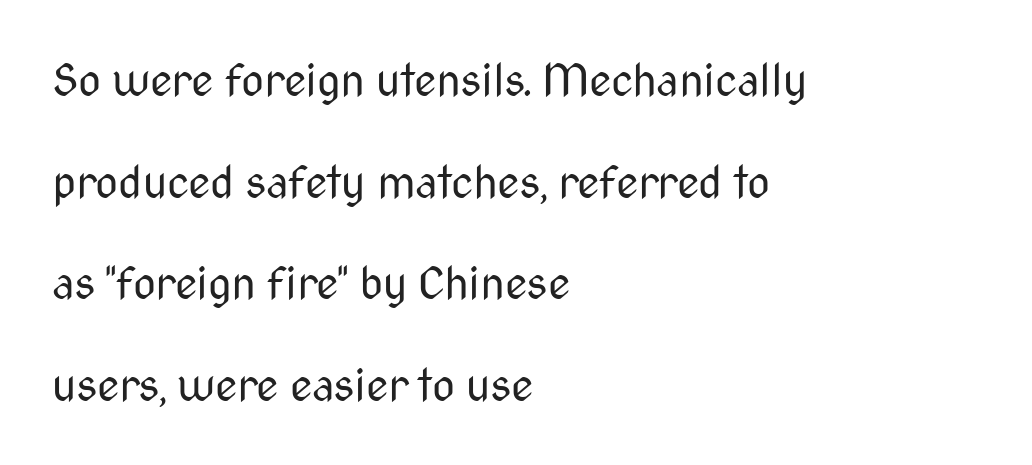
{"serif": "no", "italic": "no", "bold": "no", "weight": "regular", "width": "condensed", "stroke_contrast": "medium", "x_height": "medium", "monospaced": "no", "underline": "no", "align": "left", "line_spacing": "loose", "line_spacing_ratio": 2.26, "letter_spacing": "normal", "letter_spacing_em": 0.0, "glyph_px": 45}
